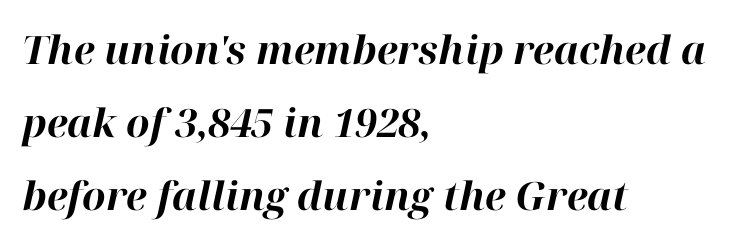
The image shows 39 px bold type, italic (leaning right); set left-aligned, line spacing 1.87x, normal letter spacing, not underlined; high stroke contrast and a medium x-height.
